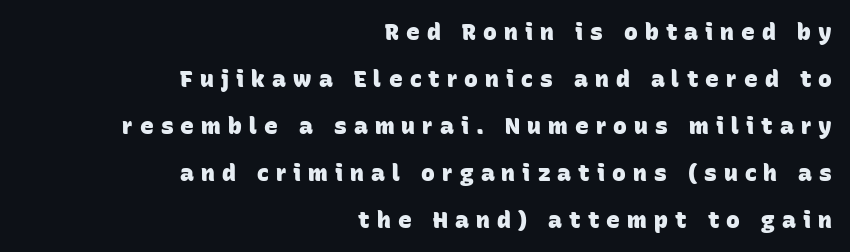
In terms of weight, the rendering is a true, heavy bold. The passage shown stacks its lines with a broad gap. Inter-character spacing is expanded well beyond the font's built-in metrics. Descenders are the only things crossing below the line. The rag falls on the left side of this text block.
